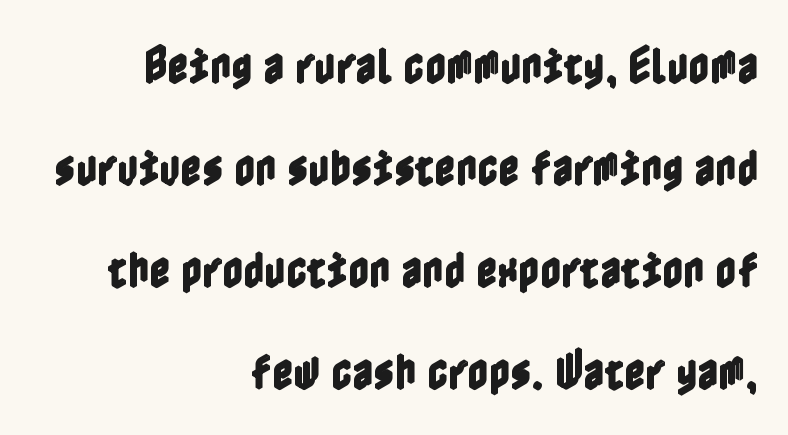
The image shows 41 px condensed type, upright; set right-aligned, loose line spacing (2.49x), normal letter spacing, not underlined; a medium x-height.
